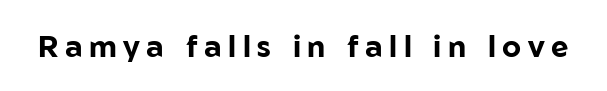
Q: Is the text bold? A: Yes.
Q: Is the text italic (slanted)? A: No, it is upright.
Q: Is the typeface a serif or a sans-serif typeface? A: Sans-serif.
Q: Is the text underlined? A: No.
Q: Is the spacing between letters normal or unusually wide? A: Unusually wide.
Q: Width (condensed, normal, or wide)? A: Normal.
Q: Stroke contrast? A: Low.
Q: x-height? A: Medium.
Q: Monospaced? A: No.
